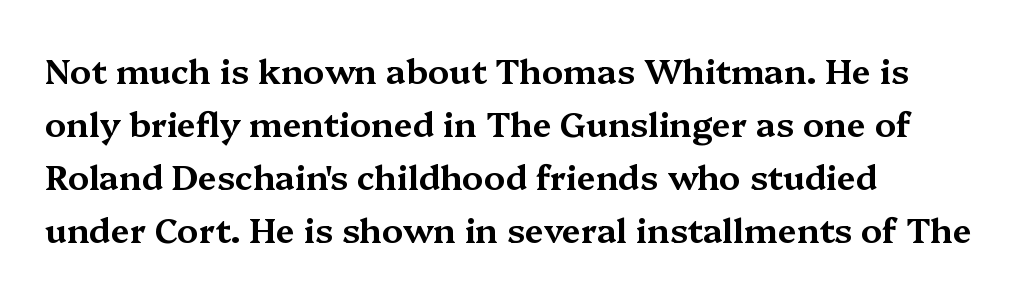
You could not count columns in this text — the font is proportionally spaced. Every stem runs plumb, perpendicular to the baseline. You can tell from the footed stems that serif type was used. The space beneath each line is pristine and unruled. The setting favours the left margin, as ordinary paragraphs usually do. The rendering uses a moderate line-height, typical for paragraphs.
